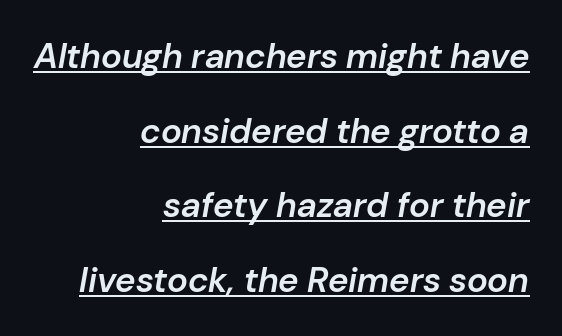
Q: Is the text bold? A: Semi-bold.
Q: Is the text italic (slanted)? A: Yes, it leans right by about 10 degrees.
Q: Is the text underlined? A: Yes.
Q: How is the paragraph aligned? A: Right-aligned.
Q: Is the spacing between letters normal or unusually wide? A: Normal.
Q: Is the spacing between lines tight, normal or loose? A: Loose.
Q: Width (condensed, normal, or wide)? A: Normal.
Q: Stroke contrast? A: Low.
Q: x-height? A: Medium.
Q: Monospaced? A: No.
